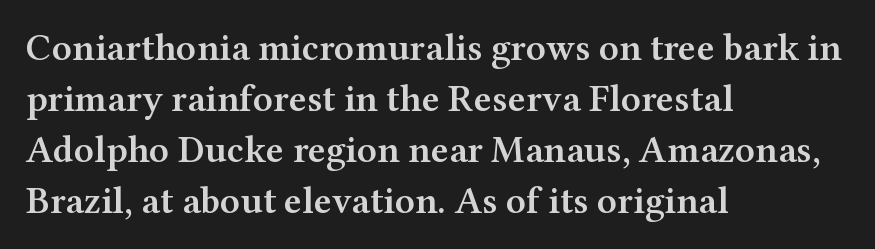
The image shows 38 px semibold, wide serif type, upright; set left-aligned, normal line spacing (1.34x), normal letter spacing, not underlined; medium stroke contrast and a medium x-height.
